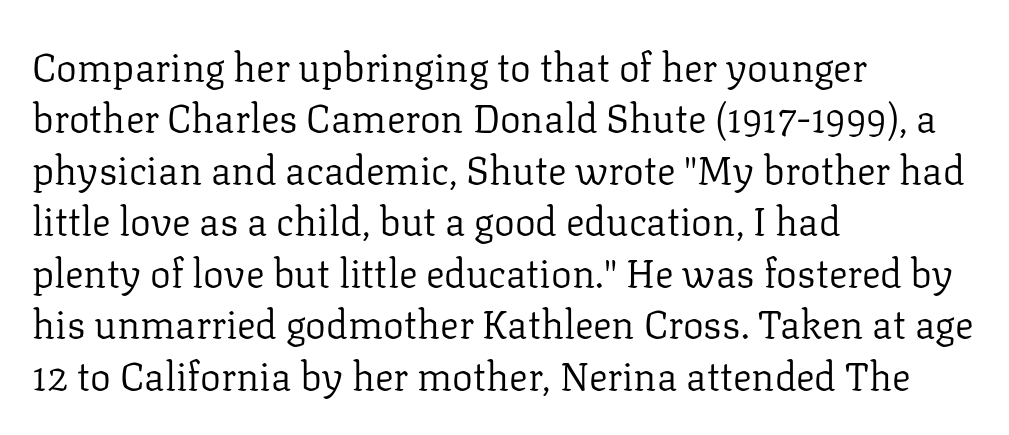
{"serif": "yes", "italic": "no", "bold": "no", "weight": "regular", "width": "normal", "stroke_contrast": "low", "x_height": "medium", "monospaced": "no", "underline": "no", "align": "left", "line_spacing": "normal", "line_spacing_ratio": 1.32, "letter_spacing": "normal", "letter_spacing_em": 0.0, "glyph_px": 39}
